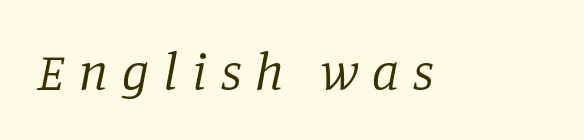
{"serif": "yes", "italic": "yes", "lean": "right", "slant_degrees": 11, "bold": "no", "weight": "regular", "width": "normal", "stroke_contrast": "low", "x_height": "large", "monospaced": "no", "underline": "no", "letter_spacing": "wide", "letter_spacing_em": 0.25, "glyph_px": 54}
